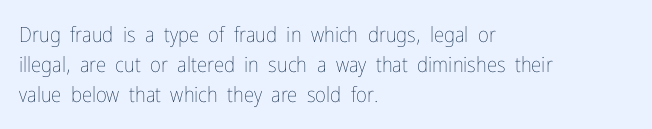
The image shows 21 px text type, upright; set left-aligned, normal line spacing (1.43x), normal letter spacing, not underlined.
